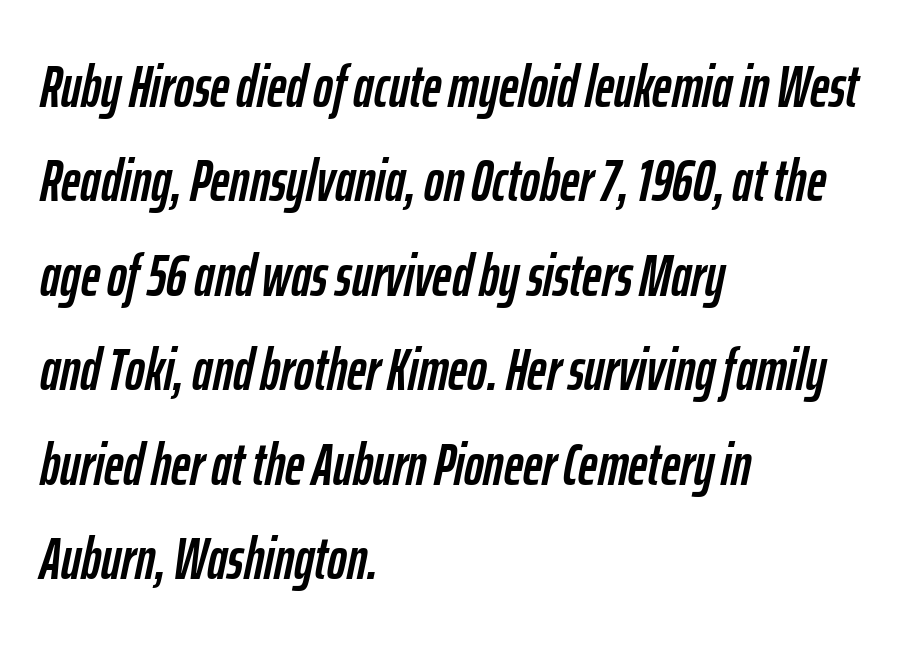
The line texture is even and compact thanks to regular tracking. Here the designer chose a conventional face with non-uniform glyph widths. Only glyphs here, with clear space below each row. In terms of leading, this rendering sits right in the middle. Italic: yes, the glyphs are oblique.
